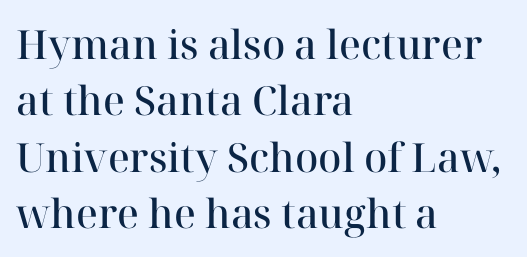
Q: Is the text bold? A: Semi-bold.
Q: Is the text italic (slanted)? A: No, it is upright.
Q: Is the typeface a serif or a sans-serif typeface? A: Serif.
Q: Is the text underlined? A: No.
Q: How is the paragraph aligned? A: Left-aligned.
Q: Is the spacing between letters normal or unusually wide? A: Normal.
Q: Is the spacing between lines tight, normal or loose? A: Normal.
Q: Width (condensed, normal, or wide)? A: Normal.
Q: Stroke contrast? A: High.
Q: x-height? A: Medium.
Q: Monospaced? A: No.
